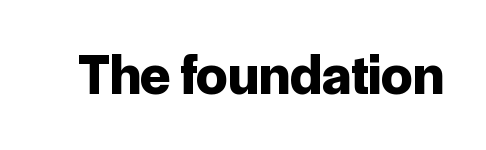
These lines carry a lot of weight — the face is fully bold. Plain, unruled lines of type. Spacing between characters is what you'd get straight out of the box. Style check: upright. These lines are rendered in a variable-pitch font. The typeface chosen for these lines omits serifs.
